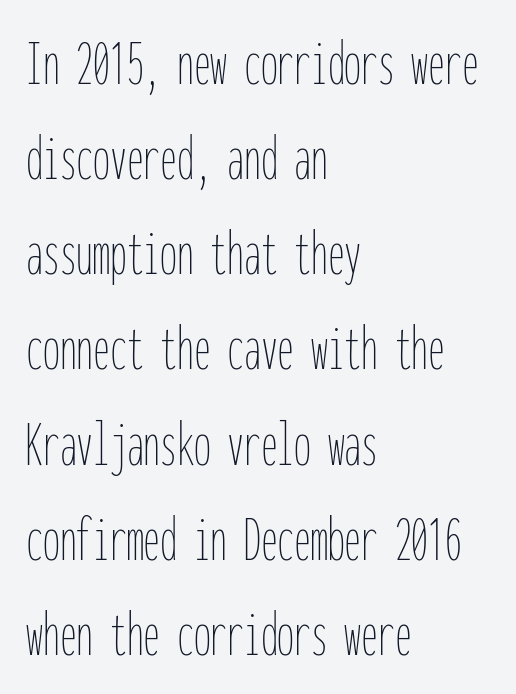
{"italic": "no", "bold": "no", "weight": "thin", "width": "condensed", "stroke_contrast": "low", "x_height": "medium", "monospaced": "yes", "underline": "no", "align": "left", "line_spacing": "normal", "line_spacing_ratio": 1.42, "letter_spacing": "normal", "letter_spacing_em": 0.0, "glyph_px": 67}
